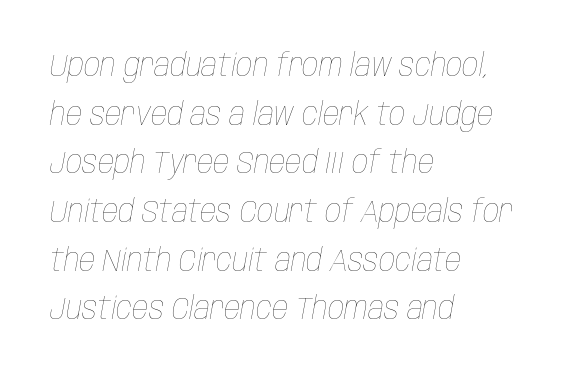
Rule under the text: the space is simply empty. Proportional: the letters do not fall into vertical columns. It's the slanting kind of type. Does the copy run flush right? No — it runs flush left.
